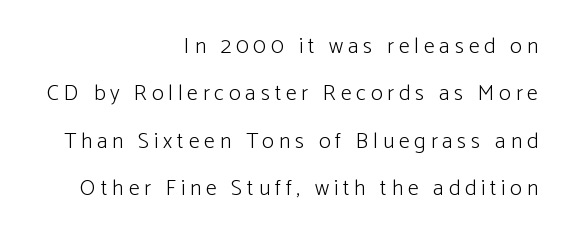
Every stem runs plumb, perpendicular to the baseline. Baseline-to-baseline distance is far greater than the letter height. A quiet, ordinary-to-light weight characterises the typeface. Reading down the block, your eye finds every line finishing at a fixed right position. Loose tracking; the words dissolve into strings of separated letters. Underline: absent.
